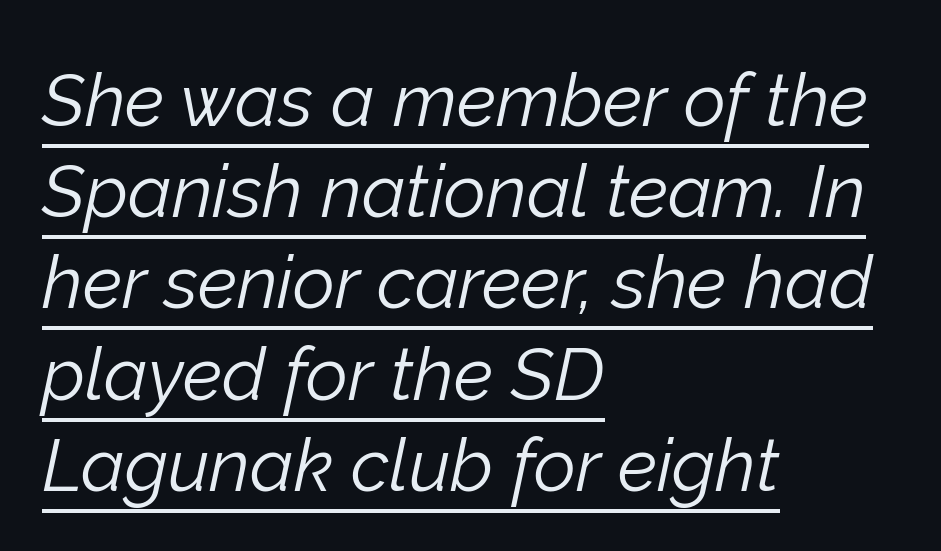
{"italic": "yes", "lean": "right", "slant_degrees": 12, "bold": "no", "weight": "light", "width": "normal", "stroke_contrast": "low", "x_height": "medium", "monospaced": "no", "underline": "yes", "align": "left", "line_spacing": "normal", "line_spacing_ratio": 1.25, "letter_spacing": "normal", "letter_spacing_em": 0.0, "glyph_px": 73}
